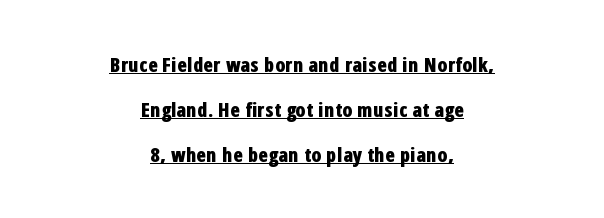
{"italic": "no", "bold": "yes", "underline": "yes", "align": "center", "line_spacing": "loose", "line_spacing_ratio": 2.25, "letter_spacing": "normal", "letter_spacing_em": 0.0, "glyph_px": 20}
